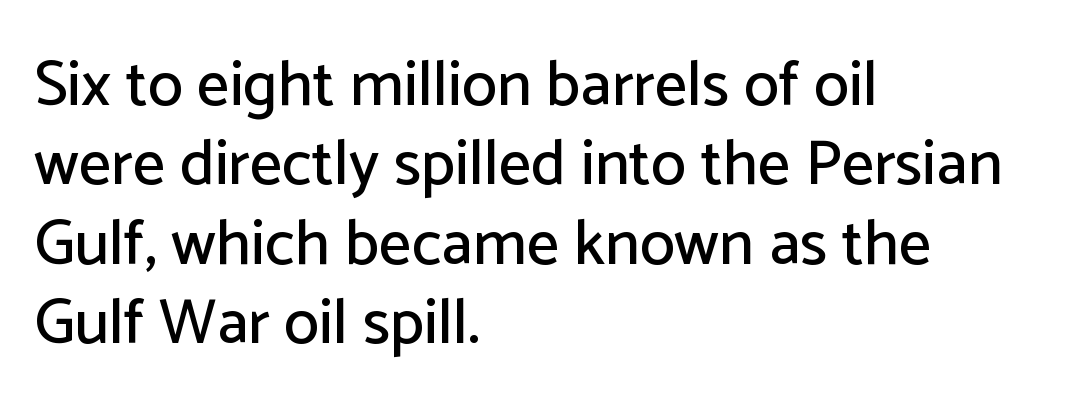
{"serif": "no", "italic": "no", "width": "normal", "stroke_contrast": "low", "x_height": "medium", "monospaced": "no", "underline": "no", "align": "left", "line_spacing_ratio": 1.24, "letter_spacing": "normal", "letter_spacing_em": 0.0, "glyph_px": 64}
